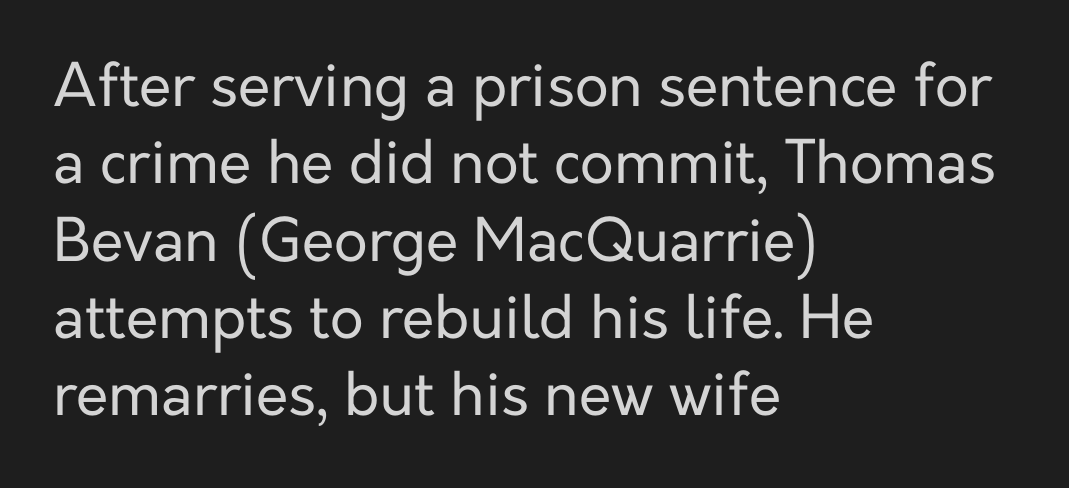
The face used here is proportionally spaced, like ordinary book or web type. Counters stay open thanks to moderate or lighter strokes. The horizontal fit of the characters is conventional and even. Examine the stroke ends and you'll find no serifs.
